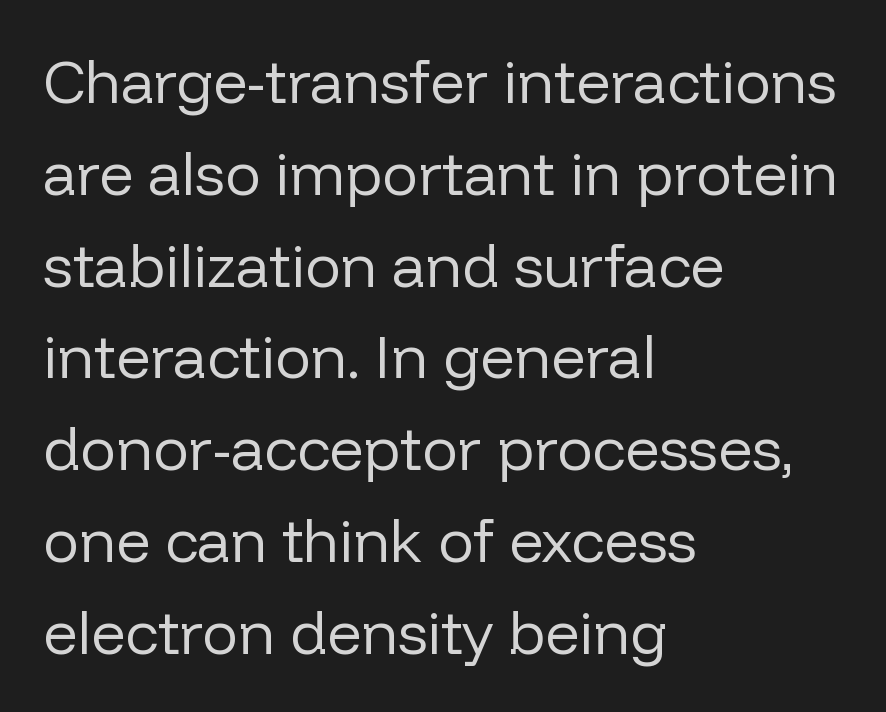
The image shows 60 px regular-weight sans-serif type, upright; set left-aligned, normal line spacing (1.53x), normal letter spacing, not underlined; low stroke contrast and a medium x-height.
